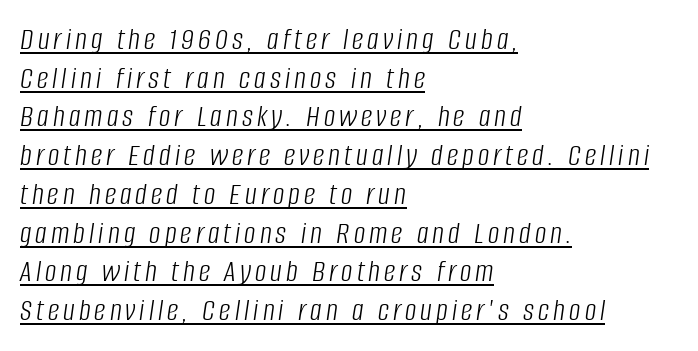
The image shows 32 px light, condensed type, italic (leaning right); set left-aligned, line spacing 1.21x, underlined; low stroke contrast and a large x-height.
